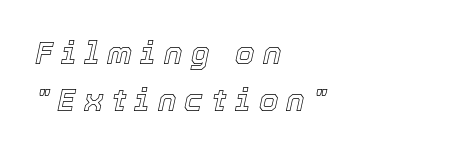
Q: Is the text italic (slanted)? A: Yes, it leans right by about 12 degrees.
Q: Is the text underlined? A: No.
Q: How is the paragraph aligned? A: Left-aligned.
Q: Is the spacing between letters normal or unusually wide? A: Unusually wide.
Q: Is the spacing between lines tight, normal or loose? A: Normal.
Q: Width (condensed, normal, or wide)? A: Normal.
Q: x-height? A: Medium.
Q: Monospaced? A: No.
